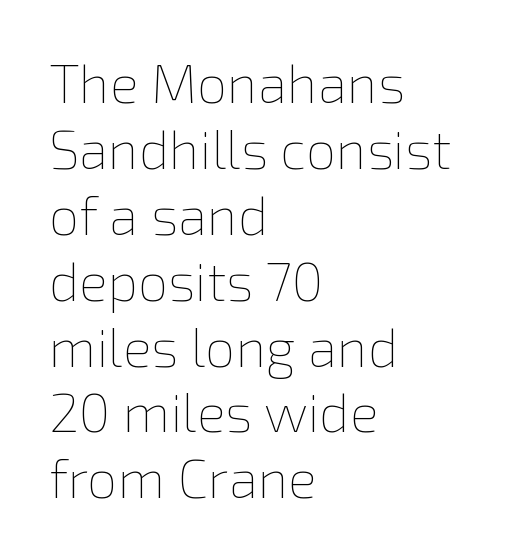
The image shows 54 px thin type, upright; set left-aligned, line spacing 1.22x, normal letter spacing, not underlined; a medium x-height.
